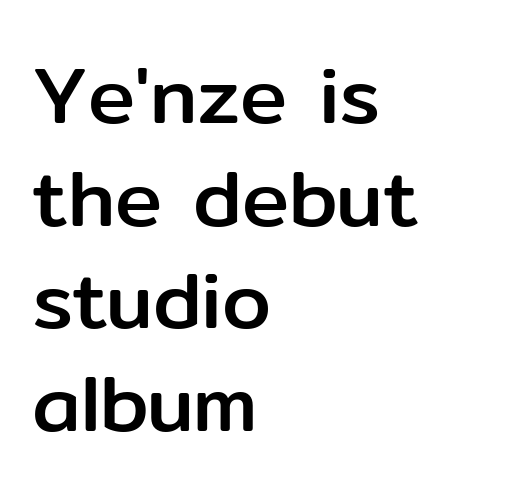
The image shows 79 px sans-serif type, upright; set left-aligned, normal line spacing (1.3x), normal letter spacing, not underlined; low stroke contrast and a medium x-height.
